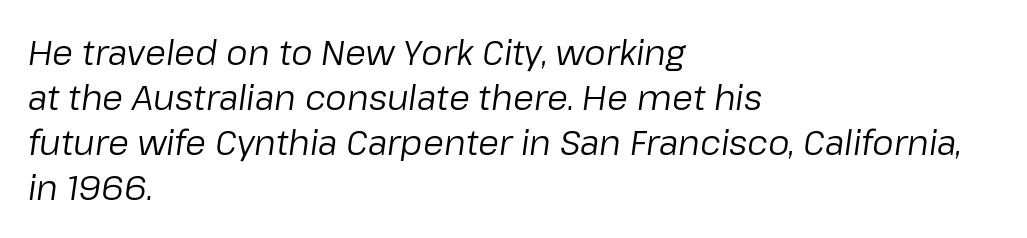
{"italic": "yes", "lean": "right", "slant_degrees": 8, "bold": "no", "weight": "regular", "width": "normal", "stroke_contrast": "low", "x_height": "medium", "monospaced": "no", "underline": "no", "align": "left", "line_spacing": "normal", "line_spacing_ratio": 1.32, "letter_spacing": "normal", "letter_spacing_em": 0.0, "glyph_px": 34}
